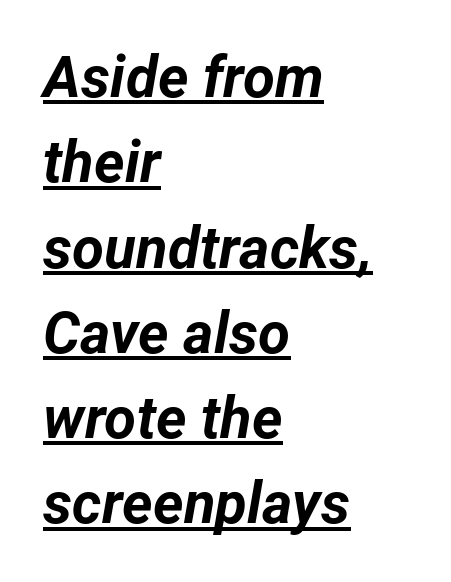
Q: Is the text bold? A: Yes.
Q: Is the text italic (slanted)? A: Yes, it leans right by about 12 degrees.
Q: Is the text underlined? A: Yes.
Q: How is the paragraph aligned? A: Left-aligned.
Q: Is the spacing between letters normal or unusually wide? A: Normal.
Q: Is the spacing between lines tight, normal or loose? A: Normal.
Q: Width (condensed, normal, or wide)? A: Normal.
Q: Stroke contrast? A: Low.
Q: x-height? A: Medium.
Q: Monospaced? A: No.
